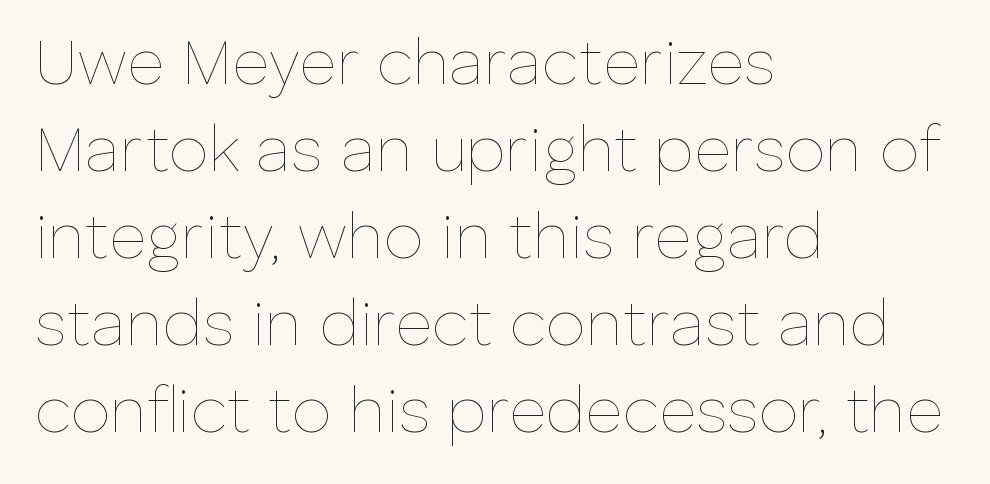
Q: Is the text bold? A: No.
Q: Is the text italic (slanted)? A: No, it is upright.
Q: Is the text underlined? A: No.
Q: How is the paragraph aligned? A: Left-aligned.
Q: Is the spacing between letters normal or unusually wide? A: Normal.
Q: Is the spacing between lines tight, normal or loose? A: Normal.
Q: Width (condensed, normal, or wide)? A: Normal.
Q: Stroke contrast? A: Low.
Q: x-height? A: Medium.
Q: Monospaced? A: No.
